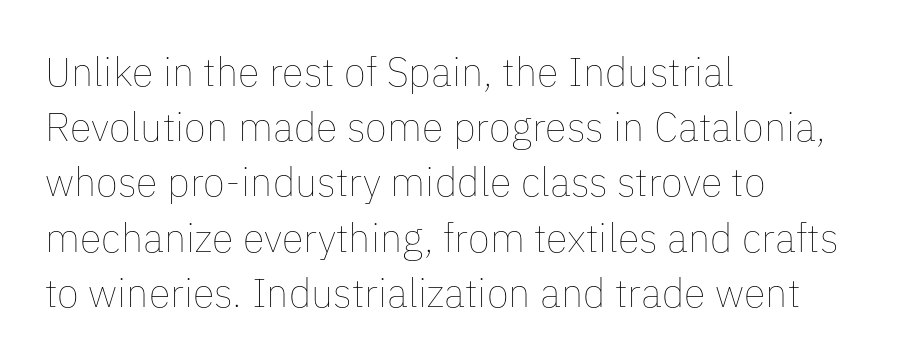
Q: Is the text bold? A: No.
Q: Is the text italic (slanted)? A: No, it is upright.
Q: Is the text underlined? A: No.
Q: How is the paragraph aligned? A: Left-aligned.
Q: Is the spacing between letters normal or unusually wide? A: Normal.
Q: Is the spacing between lines tight, normal or loose? A: Normal.
Q: Width (condensed, normal, or wide)? A: Normal.
Q: Stroke contrast? A: Low.
Q: x-height? A: Medium.
Q: Monospaced? A: No.
